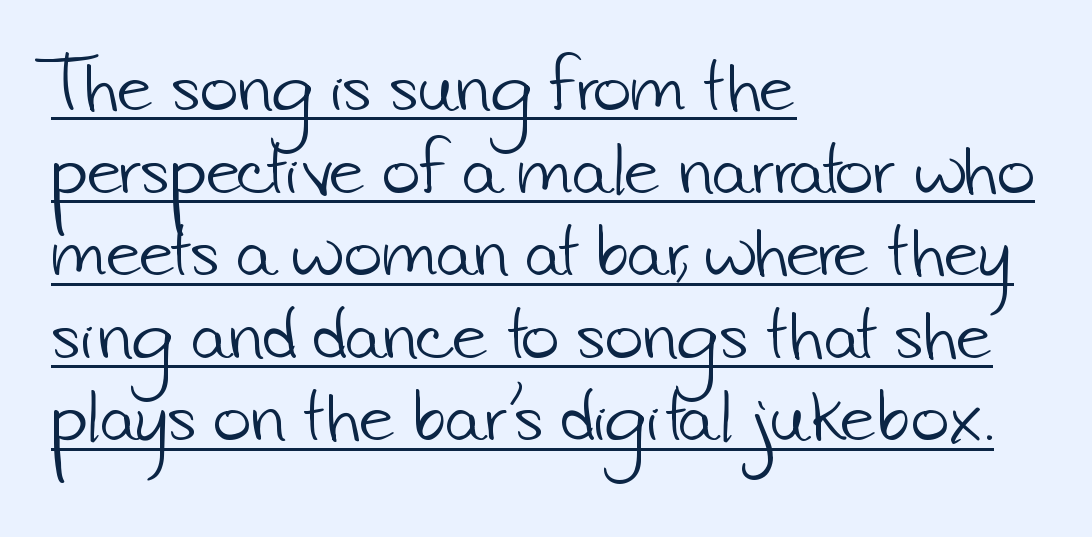
{"serif": "no", "bold": "no", "weight": "light", "width": "normal", "stroke_contrast": "low", "x_height": "small", "monospaced": "no", "underline": "yes", "align": "left", "line_spacing": "normal", "line_spacing_ratio": 1.27, "letter_spacing": "normal", "letter_spacing_em": 0.0, "glyph_px": 65}
